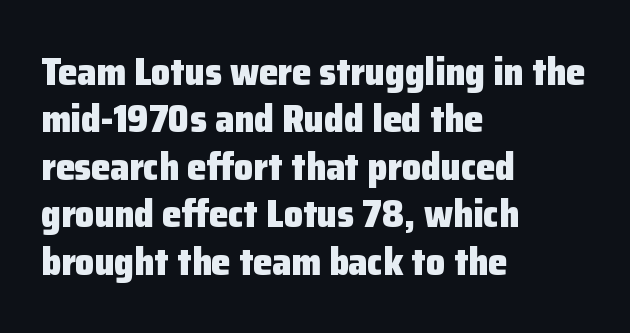
Between one letter and the next there's only the usual sliver of space. Look at the stroke-to-counter ratio: heavy, a bold. The designer left line spacing at the default. Each letter keeps its own natural width here, so spacing adapts to shape. This rendering employs a face without finishing strokes, i.e., a sans-serif.
